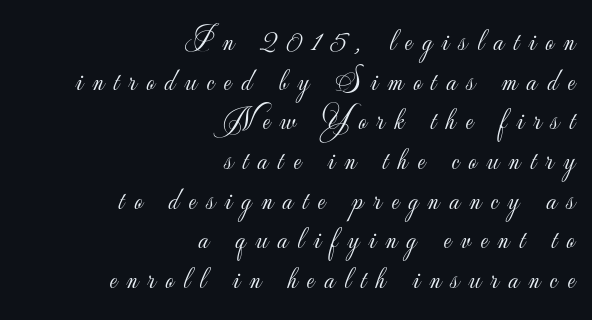
{"serif": "no", "bold": "no", "weight": "light", "width": "normal", "stroke_contrast": "low", "x_height": "small", "monospaced": "no", "underline": "no", "align": "right", "line_spacing_ratio": 1.24, "letter_spacing": "wide", "letter_spacing_em": 0.31, "glyph_px": 32}
